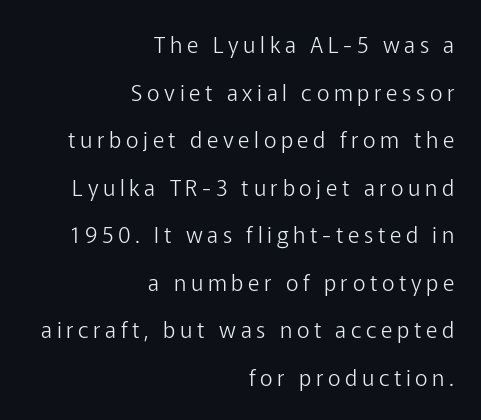
{"italic": "no", "bold": "no", "underline": "no", "align": "right", "line_spacing": "loose", "line_spacing_ratio": 2.16, "letter_spacing": "wide", "letter_spacing_em": 0.21, "glyph_px": 22}
